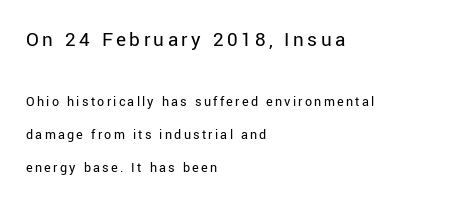
{"italic": "no", "bold": "no", "underline": "no", "align": "left", "line_spacing": "loose", "line_spacing_ratio": 2.35, "larger_block": "first", "size_ratio": 1.5, "glyph_px": 21}
